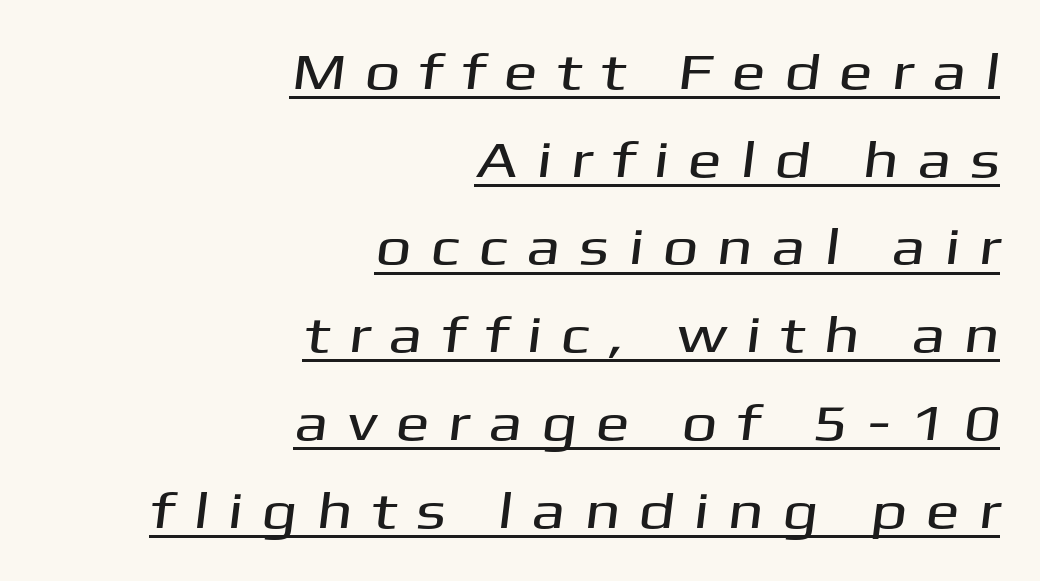
A rule runs beneath these lines of type. The passage shown has open, widely tracked lettering throughout. Is this a fixed-width face? No — the glyphs have proportional, varying widths. A flush-right, rag-left setting is used for this passage. The text was rendered using a sans face with plain stroke endings.
